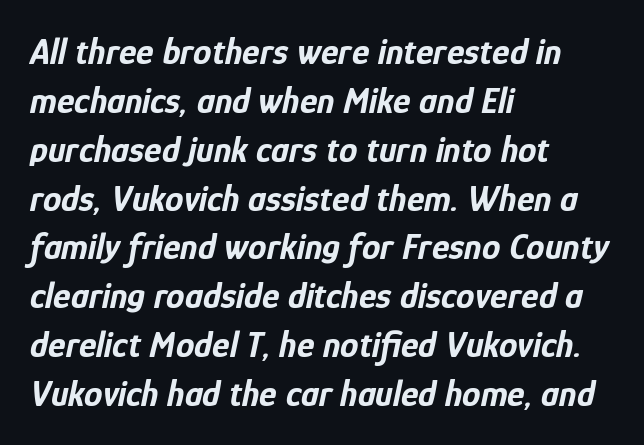
{"italic": "yes", "lean": "right", "slant_degrees": 12, "bold": "yes", "weight": "bold", "width": "condensed", "stroke_contrast": "low", "x_height": "medium", "monospaced": "no", "underline": "no", "align": "left", "line_spacing": "normal", "line_spacing_ratio": 1.32, "letter_spacing": "normal", "letter_spacing_em": 0.0, "glyph_px": 37}
